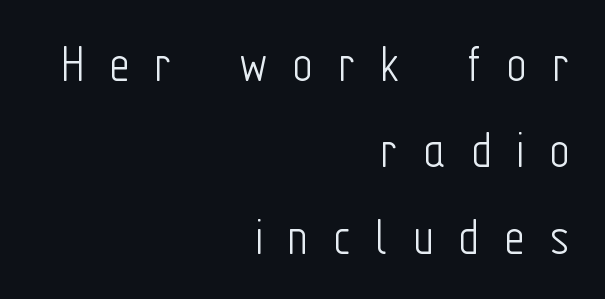
The image shows 55 px light, condensed sans-serif type, upright; set right-aligned, normal line spacing (1.57x), unusually wide letter spacing (+0.46 em), not underlined; low stroke contrast and a medium x-height.
